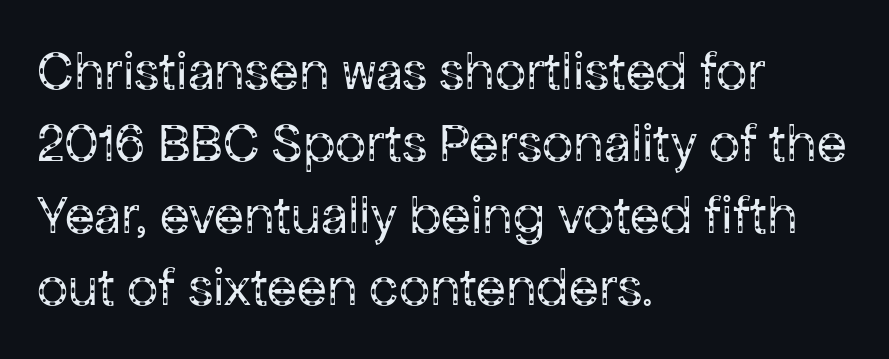
Q: Is the text bold? A: No.
Q: Is the text italic (slanted)? A: No, it is upright.
Q: Is the typeface a serif or a sans-serif typeface? A: Sans-serif.
Q: Is the text underlined? A: No.
Q: How is the paragraph aligned? A: Left-aligned.
Q: Is the spacing between letters normal or unusually wide? A: Normal.
Q: Is the spacing between lines tight, normal or loose? A: Normal.
Q: Width (condensed, normal, or wide)? A: Normal.
Q: Stroke contrast? A: Low.
Q: x-height? A: Medium.
Q: Monospaced? A: No.
